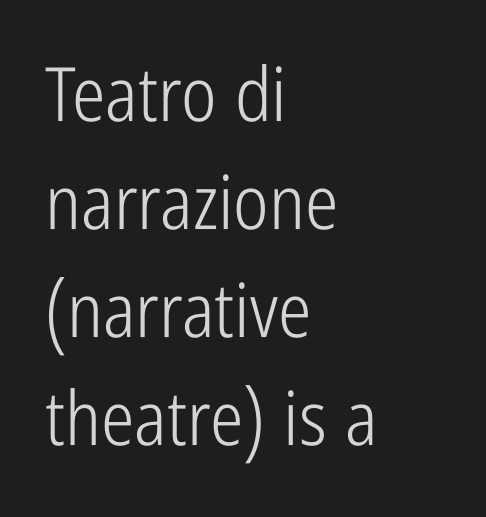
{"serif": "no", "italic": "no", "bold": "no", "weight": "light", "width": "condensed", "stroke_contrast": "low", "x_height": "medium", "monospaced": "no", "underline": "no", "align": "left", "line_spacing": "normal", "line_spacing_ratio": 1.44, "letter_spacing": "normal", "letter_spacing_em": 0.0, "glyph_px": 75}
